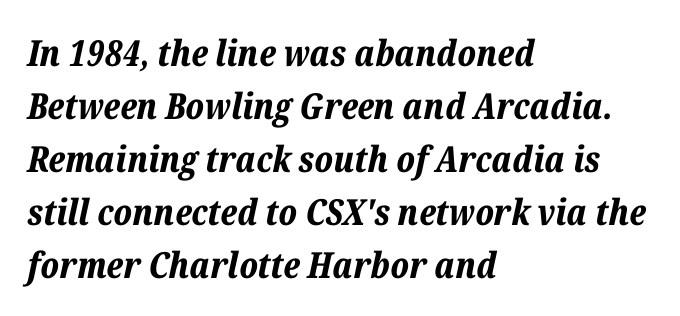
The image shows 36 px bold type, italic (leaning right); set left-aligned, normal line spacing (1.47x), normal letter spacing, not underlined; low stroke contrast and a medium x-height.
